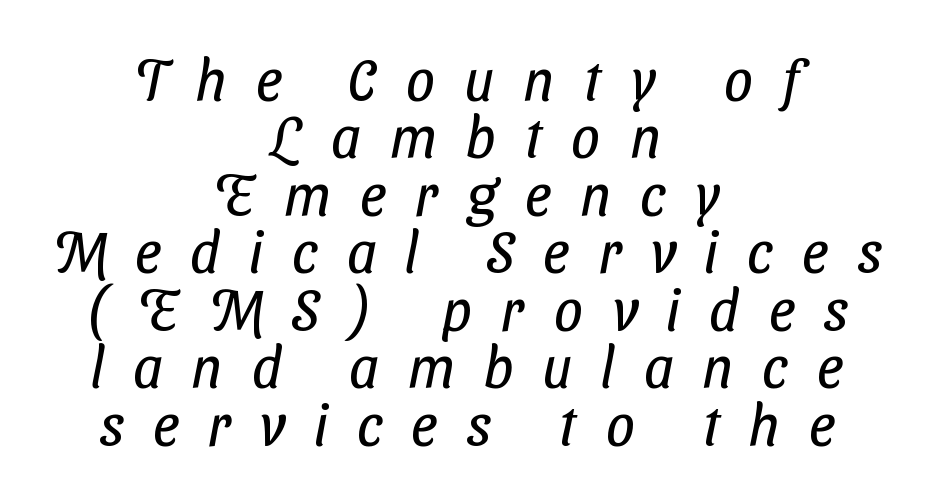
Letterform terminals end flat and unadorned throughout the passage. The space beneath each line is pristine and unruled. These lines are rendered in a variable-pitch font. These lines huddle together more closely than default settings would place them. Honestly, the letter spacing is so wide it's the main thing you notice. The weight tops out at a normal text grade.
